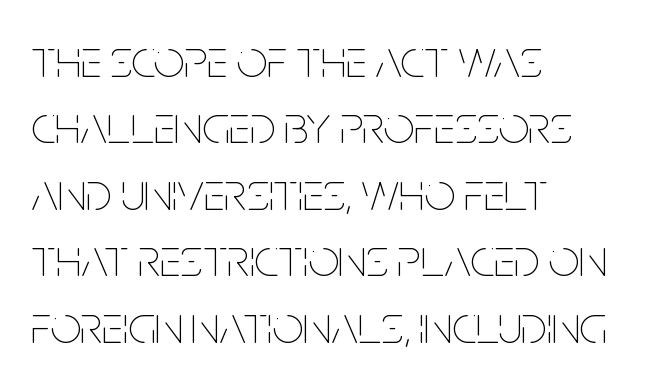
{"italic": "no", "bold": "no", "weight": "thin", "width": "condensed", "stroke_contrast": "low", "x_height": "large", "monospaced": "no", "underline": "no", "align": "left", "line_spacing_ratio": 1.23, "letter_spacing": "normal", "letter_spacing_em": 0.0, "glyph_px": 54}
